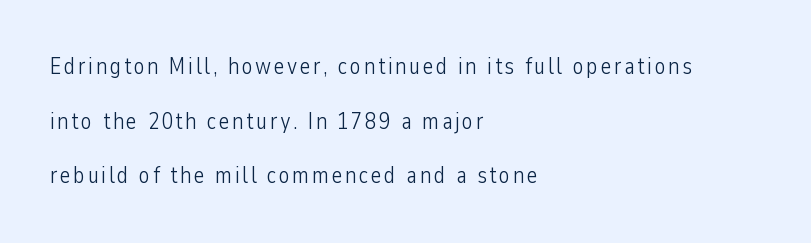
The image shows 23 px text type, upright; set left-aligned, loose line spacing (2.37x), not underlined.
